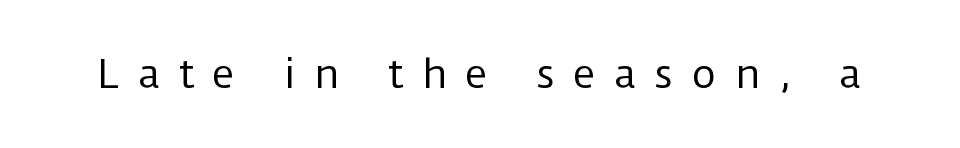
The image shows 39 px regular-weight sans-serif type, upright; set unusually wide letter spacing (+0.45 em), not underlined; low stroke contrast and a medium x-height.
